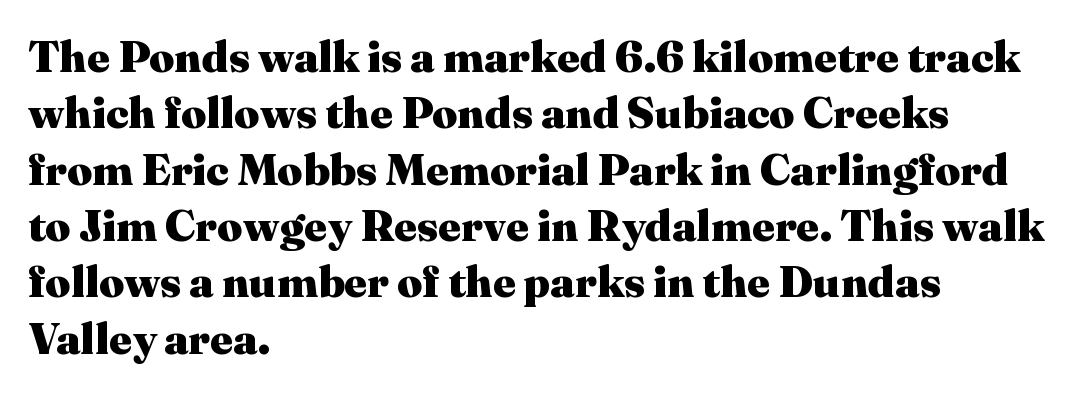
Q: Is the text bold? A: Yes.
Q: Is the text italic (slanted)? A: No, it is upright.
Q: Is the typeface a serif or a sans-serif typeface? A: Serif.
Q: Is the text underlined? A: No.
Q: How is the paragraph aligned? A: Left-aligned.
Q: Is the spacing between letters normal or unusually wide? A: Normal.
Q: Is the spacing between lines tight, normal or loose? A: Normal.
Q: Width (condensed, normal, or wide)? A: Normal.
Q: Stroke contrast? A: Medium.
Q: x-height? A: Medium.
Q: Monospaced? A: No.
